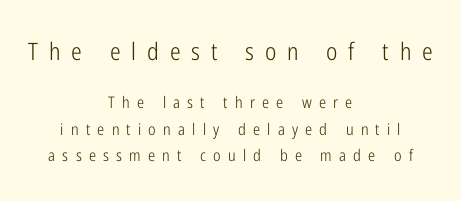
The characters are drawn with everyday or finer stroke widths. Style check: upright. Both edges are ragged and mirror each other, which tells us the setting is centered. Each word looks stretched out because of the extra space between its letters. Evenly set lines give the paragraph a standard silhouette.
